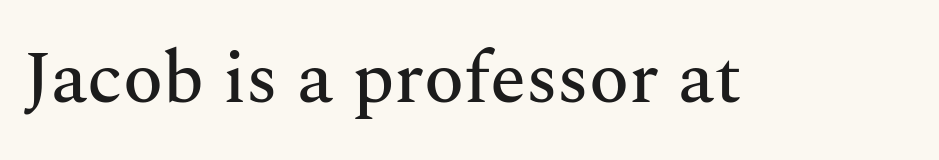
The image shows 74 px serif type, upright; set normal letter spacing, not underlined; medium stroke contrast and a medium x-height.
